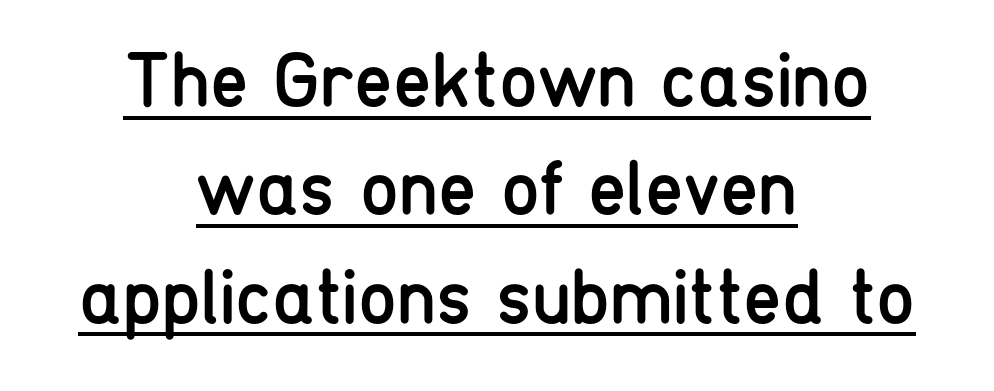
On a weight scale, this lands at 450 or below. The gaps between neighbouring characters are ordinary and unremarkable. Each letter keeps its own natural width here, so spacing adapts to shape. In terms of posture, this sample is upright. In terms of letterform style, serifs are entirely absent. Horizontal alignment here is central, giving a formal, balanced look.
